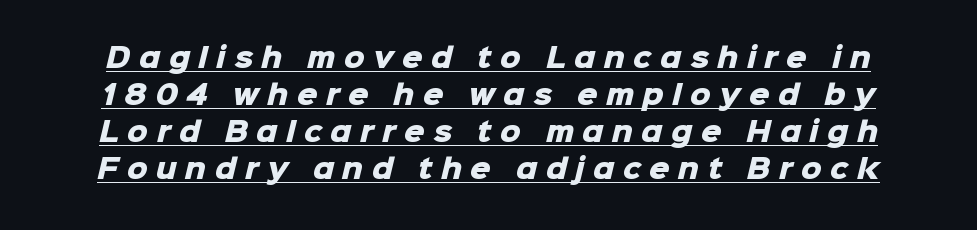
{"bold": "yes", "underline": "yes", "line_spacing": "normal", "line_spacing_ratio": 1.42, "letter_spacing": "wide", "letter_spacing_em": 0.32, "glyph_px": 26}
